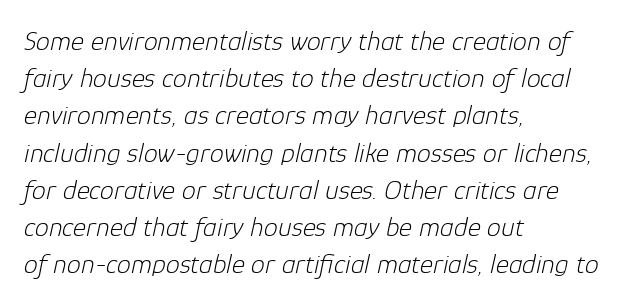
Q: Is the text bold? A: No.
Q: Is the text italic (slanted)? A: Yes, it leans right by about 12 degrees.
Q: Is the text underlined? A: No.
Q: How is the paragraph aligned? A: Left-aligned.
Q: Is the spacing between letters normal or unusually wide? A: Normal.
Q: Is the spacing between lines tight, normal or loose? A: Normal.
Q: Width (condensed, normal, or wide)? A: Normal.
Q: Stroke contrast? A: Low.
Q: x-height? A: Medium.
Q: Monospaced? A: No.
